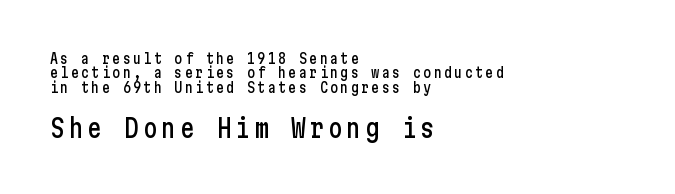
In terms of posture, this sample is upright. The strip under each line holds only bare page. Look at the glyph heights: the lower group is clearly the bigger setting. Typeset ragged right — the left edge is the straight one. Honestly, the rows look squashed on top of each other.
